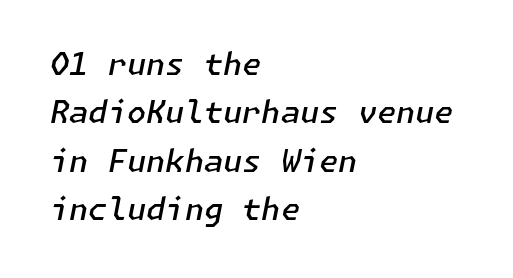
The image shows 31 px semibold type, italic (leaning right); set left-aligned, normal line spacing (1.56x), normal letter spacing, not underlined; low stroke contrast and a medium x-height.
